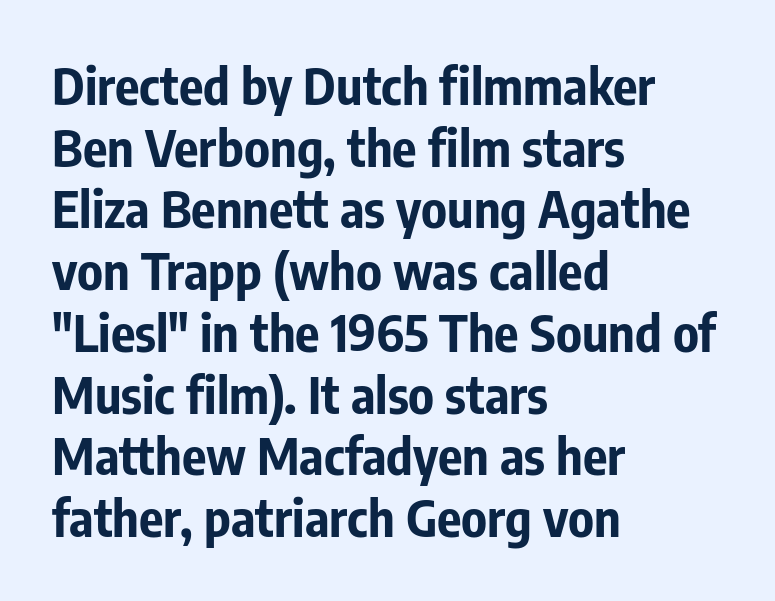
Q: Is the text bold? A: Yes.
Q: Is the text italic (slanted)? A: No, it is upright.
Q: Is the typeface a serif or a sans-serif typeface? A: Sans-serif.
Q: Is the text underlined? A: No.
Q: How is the paragraph aligned? A: Left-aligned.
Q: Is the spacing between letters normal or unusually wide? A: Normal.
Q: Width (condensed, normal, or wide)? A: Condensed.
Q: Stroke contrast? A: Low.
Q: x-height? A: Medium.
Q: Monospaced? A: No.
